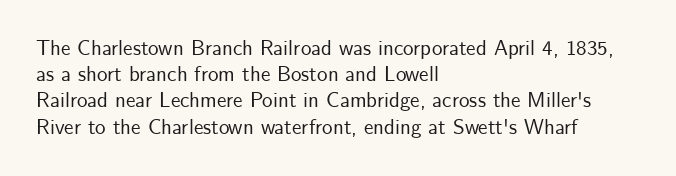
{"italic": "no", "underline": "no", "align": "left", "line_spacing": "normal", "line_spacing_ratio": 1.25, "letter_spacing": "normal", "letter_spacing_em": 0.0, "glyph_px": 21}
